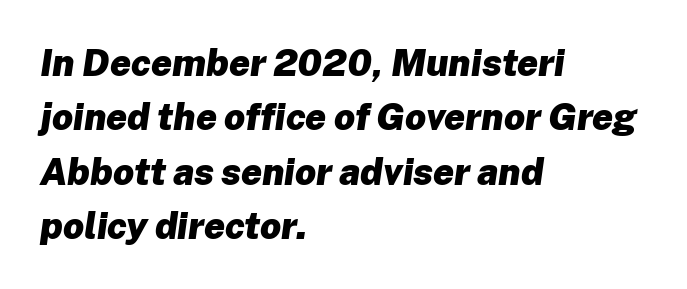
Leading matches the norm, producing a regular column. Quick note: underline off. The lines in this sample share a left origin and differ only in where they stop. This rendering leaves character spacing at its baseline value. Strong, thick strokes mark this as bold type.
